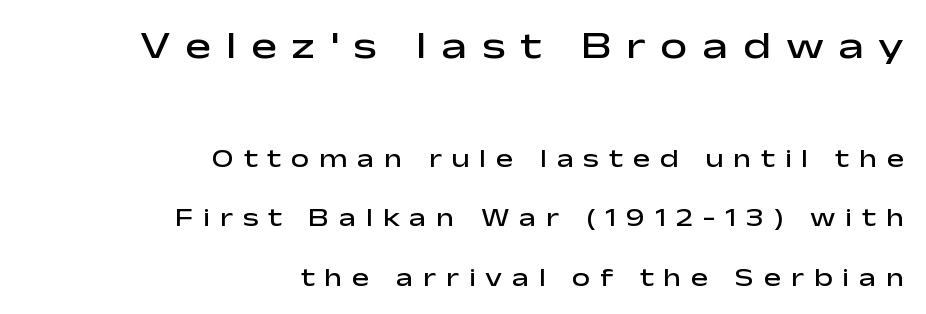
The image shows 39 px semibold, wide sans-serif type, upright; set right-aligned, loose line spacing (2.29x), unusually wide letter spacing (+0.37 em), not underlined; the first (top) block is 1.5x larger; low stroke contrast and a medium x-height.
